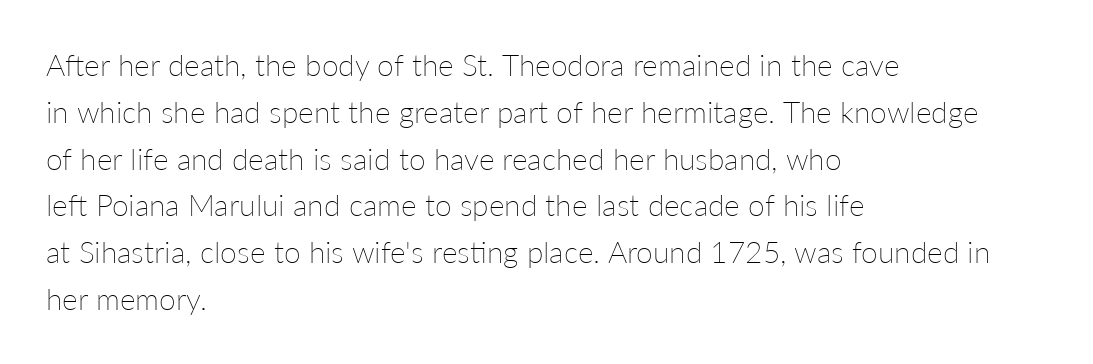
{"italic": "no", "bold": "no", "weight": "thin", "width": "normal", "stroke_contrast": "low", "x_height": "medium", "monospaced": "no", "underline": "no", "align": "left", "line_spacing": "normal", "line_spacing_ratio": 1.56, "letter_spacing": "normal", "letter_spacing_em": 0.0, "glyph_px": 30}
